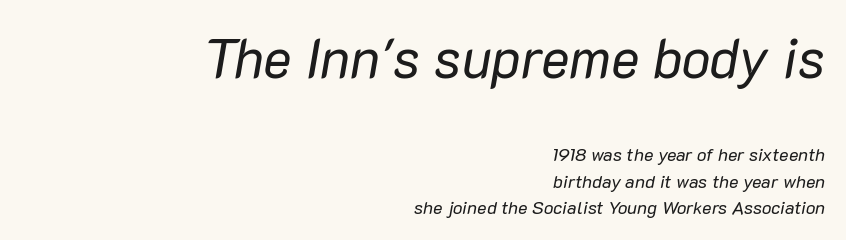
Q: Is the text bold? A: No.
Q: Is the text italic (slanted)? A: Yes, it leans right by about 10 degrees.
Q: Is the text underlined? A: No.
Q: How is the paragraph aligned? A: Right-aligned.
Q: Is the spacing between letters normal or unusually wide? A: Normal.
Q: Is the spacing between lines tight, normal or loose? A: Normal.
Q: Which block of text is set in a larger size, the first (top) or the second (bottom)? A: The first (top) one.
Q: Width (condensed, normal, or wide)? A: Normal.
Q: Stroke contrast? A: Low.
Q: x-height? A: Medium.
Q: Monospaced? A: No.
